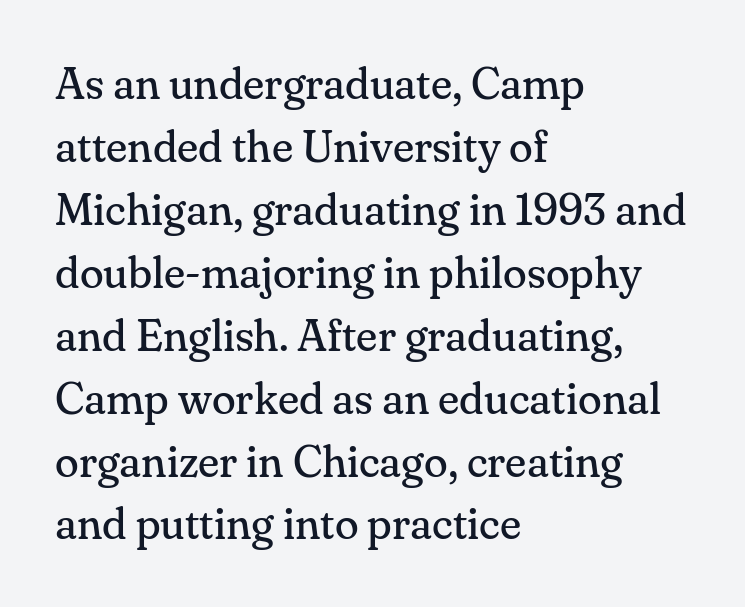
{"serif": "yes", "italic": "no", "bold": "no", "weight": "regular", "width": "normal", "stroke_contrast": "medium", "x_height": "small", "monospaced": "no", "underline": "no", "align": "left", "line_spacing": "normal", "line_spacing_ratio": 1.43, "letter_spacing": "normal", "letter_spacing_em": 0.0, "glyph_px": 44}
